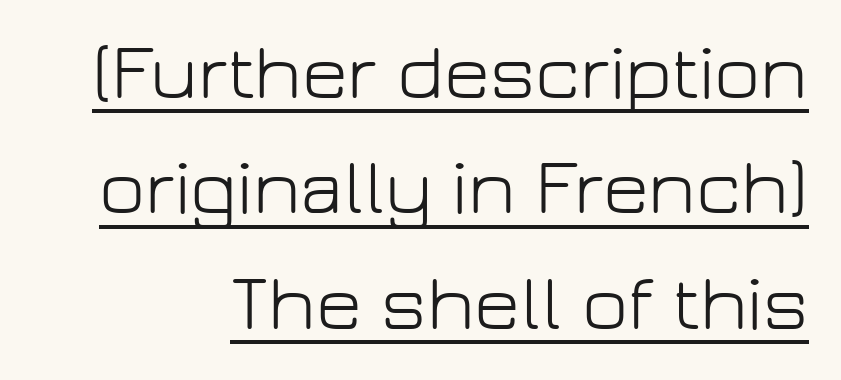
The image shows 79 px light sans-serif type, upright; set right-aligned, normal line spacing (1.46x), normal letter spacing, underlined; low stroke contrast and a medium x-height.
